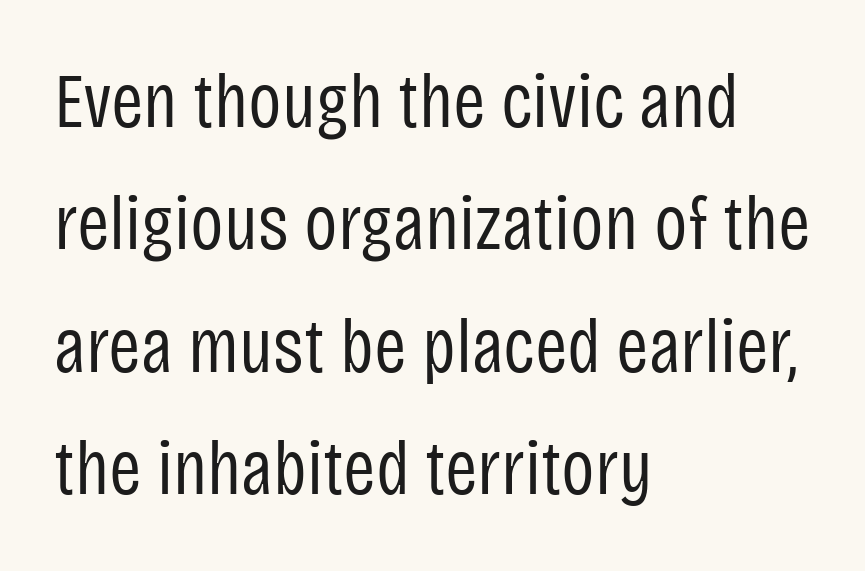
Q: Is the text bold? A: No.
Q: Is the text italic (slanted)? A: No, it is upright.
Q: Is the typeface a serif or a sans-serif typeface? A: Sans-serif.
Q: Is the text underlined? A: No.
Q: How is the paragraph aligned? A: Left-aligned.
Q: Is the spacing between letters normal or unusually wide? A: Normal.
Q: Is the spacing between lines tight, normal or loose? A: Normal.
Q: Width (condensed, normal, or wide)? A: Condensed.
Q: Stroke contrast? A: Low.
Q: x-height? A: Large.
Q: Monospaced? A: No.
